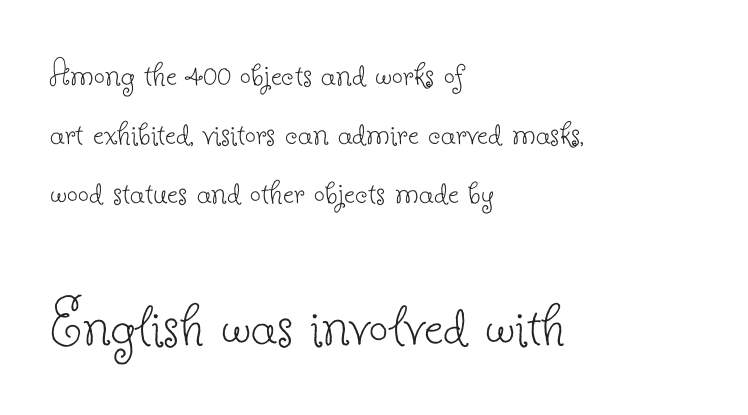
Is the stroke heavy? The answer is a plain regular-or-lighter. Does the type have serifs? Yes, each stem ends in a small foot. The rendering enlarges the type as you move from the upper chunk to the lower. No word sits above an underline. No italicization has been applied; the sample stays upright.
